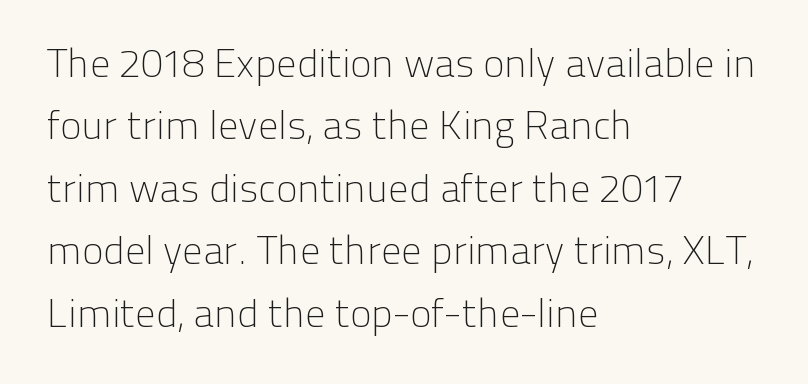
Q: Is the text bold? A: No.
Q: Is the text italic (slanted)? A: No, it is upright.
Q: Is the typeface a serif or a sans-serif typeface? A: Sans-serif.
Q: Is the text underlined? A: No.
Q: How is the paragraph aligned? A: Left-aligned.
Q: Is the spacing between letters normal or unusually wide? A: Normal.
Q: Is the spacing between lines tight, normal or loose? A: Normal.
Q: Width (condensed, normal, or wide)? A: Normal.
Q: Stroke contrast? A: Low.
Q: x-height? A: Medium.
Q: Monospaced? A: No.
